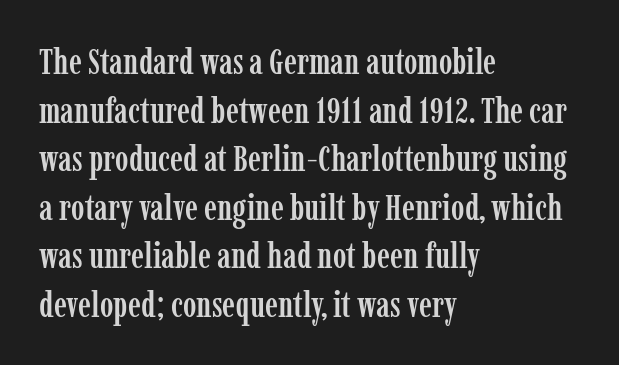
The image shows 36 px condensed serif type, upright; set left-aligned, normal line spacing (1.35x), normal letter spacing, not underlined; low stroke contrast and a medium x-height.
